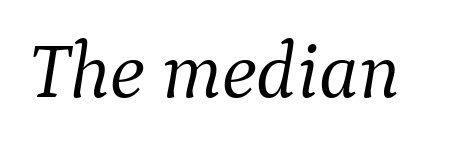
The image shows 79 px light serif type, italic (leaning right); set normal letter spacing, not underlined; medium stroke contrast and a medium x-height.
